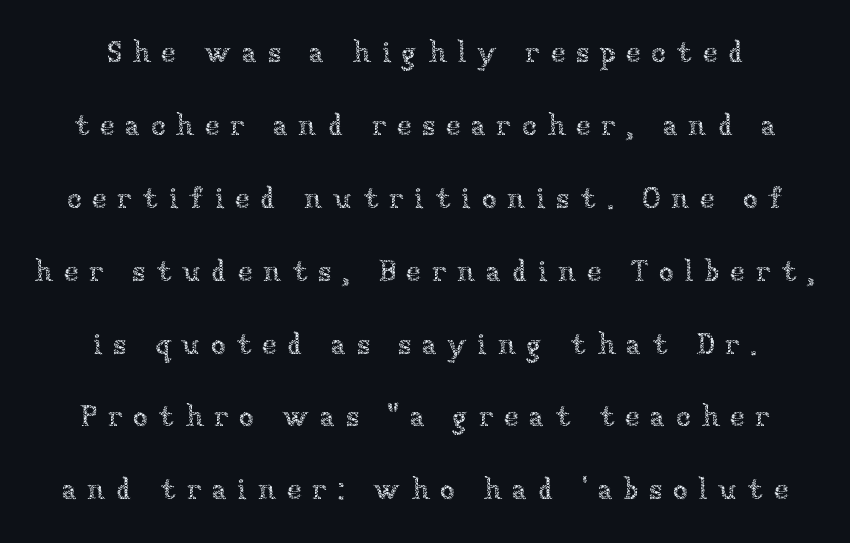
{"italic": "no", "bold": "no", "weight": "thin", "width": "normal", "stroke_contrast": "low", "x_height": "medium", "monospaced": "no", "underline": "no", "align": "center", "line_spacing": "loose", "line_spacing_ratio": 2.43, "letter_spacing": "wide", "letter_spacing_em": 0.35, "glyph_px": 30}
